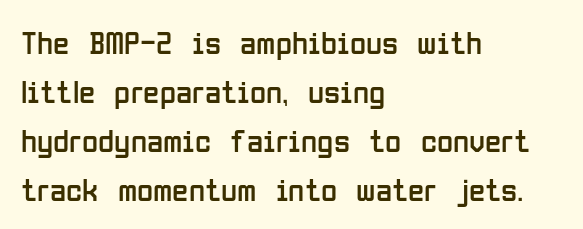
You could not count columns in this text — the font is proportionally spaced. Weight: in the light-to-regular range. When letters stand straight like this, we call the style roman or upright. Examine the stroke ends and you'll find no serifs.
